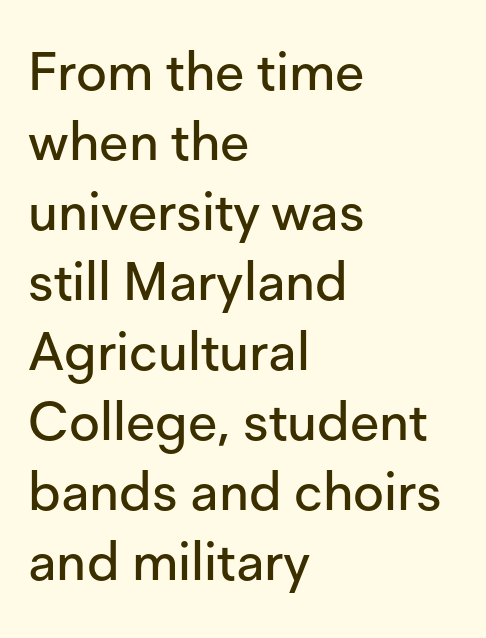
{"serif": "no", "italic": "no", "width": "normal", "stroke_contrast": "low", "x_height": "medium", "monospaced": "no", "underline": "no", "align": "left", "line_spacing": "normal", "line_spacing_ratio": 1.32, "letter_spacing": "normal", "letter_spacing_em": 0.0, "glyph_px": 53}
